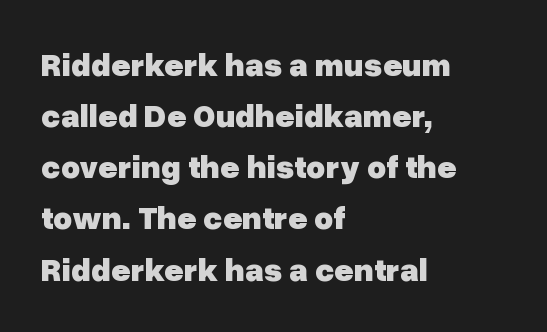
Q: Is the text bold? A: Yes.
Q: Is the text italic (slanted)? A: No, it is upright.
Q: Is the typeface a serif or a sans-serif typeface? A: Sans-serif.
Q: Is the text underlined? A: No.
Q: How is the paragraph aligned? A: Left-aligned.
Q: Is the spacing between letters normal or unusually wide? A: Normal.
Q: Is the spacing between lines tight, normal or loose? A: Normal.
Q: Width (condensed, normal, or wide)? A: Normal.
Q: Stroke contrast? A: Low.
Q: x-height? A: Medium.
Q: Monospaced? A: No.
